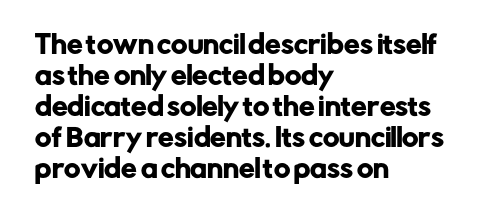
Clear beneath every line of the passage. Is the block centered? No — it sits flush against the left margin. Observe the ordinary spacing: letters are neighbours, not strangers. The letters stand upright; this is a roman face.
